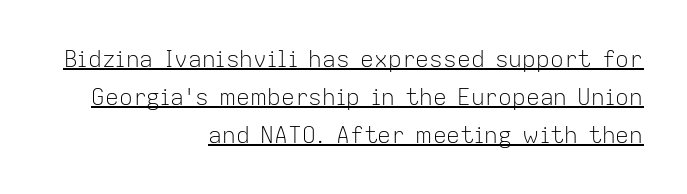
The image shows 23 px text type, upright; set right-aligned, normal line spacing (1.65x), normal letter spacing, underlined.
